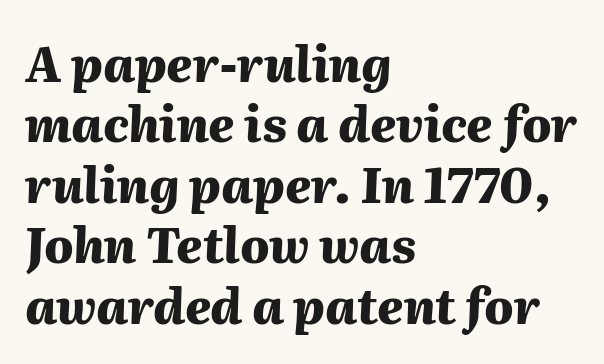
{"italic": "yes", "lean": "right", "slant_degrees": 2, "bold": "yes", "weight": "heavy", "width": "normal", "stroke_contrast": "medium", "x_height": "medium", "monospaced": "no", "underline": "no", "align": "left", "line_spacing": "normal", "line_spacing_ratio": 1.26, "letter_spacing": "normal", "letter_spacing_em": 0.0, "glyph_px": 48}
